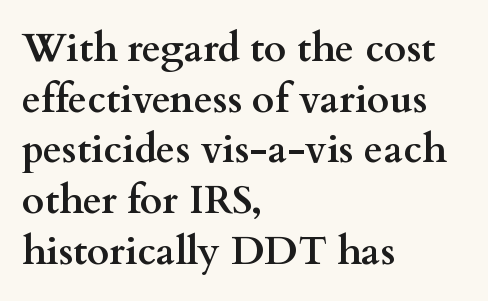
{"serif": "yes", "italic": "no", "bold": "yes", "weight": "semibold", "width": "wide", "stroke_contrast": "medium", "x_height": "small", "monospaced": "no", "underline": "no", "align": "left", "line_spacing": "normal", "line_spacing_ratio": 1.3, "letter_spacing": "normal", "letter_spacing_em": 0.0, "glyph_px": 39}
